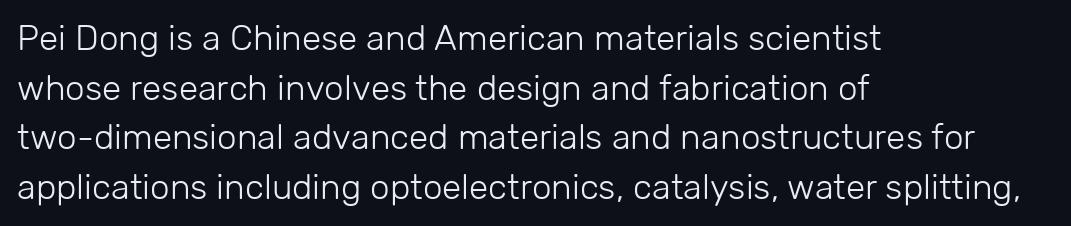
The image shows 35 px light sans-serif type, upright; set left-aligned, normal line spacing (1.42x), normal letter spacing, not underlined; low stroke contrast and a medium x-height.
